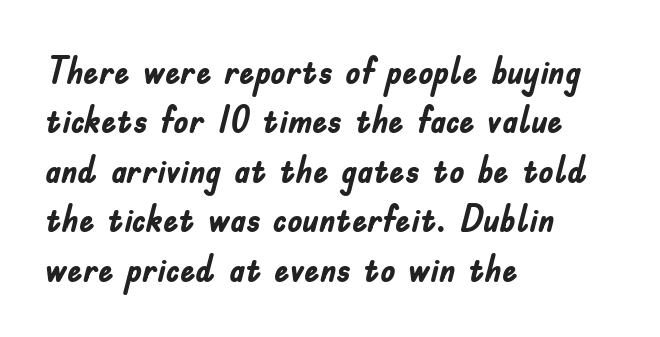
Each word holds together tightly as a unit, with standard inter-letter gaps. Rule under the text: the space is simply empty. Leading matches the norm, producing a regular column. In CSS terms this would be text-align: left.
